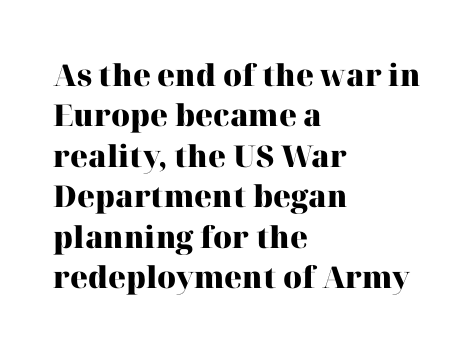
These lines are rendered in a variable-pitch font. Caption: bold face, heavy strokes. Every character sits straight up, as roman type does. Interline gaps are of average width in this sample.
